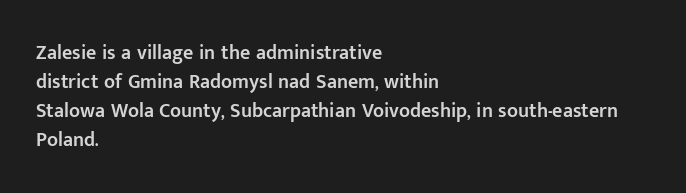
{"italic": "no", "bold": "semi", "underline": "no", "align": "left", "line_spacing": "normal", "line_spacing_ratio": 1.45, "letter_spacing": "normal", "letter_spacing_em": 0.0, "glyph_px": 20}
